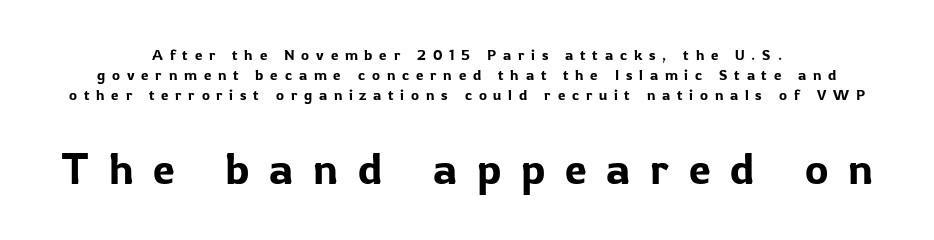
Q: Is the text italic (slanted)? A: No, it is upright.
Q: Is the typeface a serif or a sans-serif typeface? A: Sans-serif.
Q: Is the text underlined? A: No.
Q: How is the paragraph aligned? A: Centered.
Q: Is the spacing between letters normal or unusually wide? A: Unusually wide.
Q: Is the spacing between lines tight, normal or loose? A: Normal.
Q: Which block of text is set in a larger size, the first (top) or the second (bottom)? A: The second (bottom) one.
Q: Width (condensed, normal, or wide)? A: Normal.
Q: Stroke contrast? A: Low.
Q: x-height? A: Medium.
Q: Monospaced? A: No.
